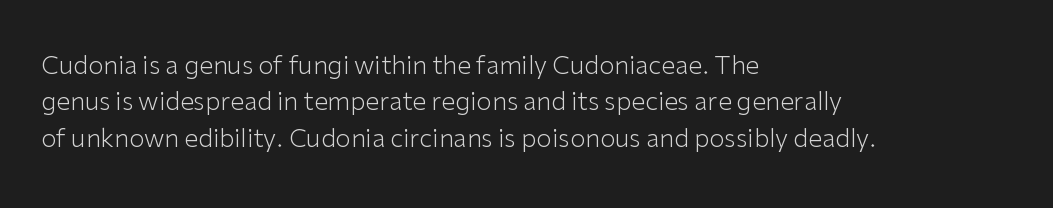
In terms of posture, this sample is upright. The passage shown has conventional tracking throughout. The zone under the glyphs is completely vacant. The lines are quadded left. These glyphs show unthickened strokes, regular width or finer. Rows of type keep a routine distance in the vertical direction.
